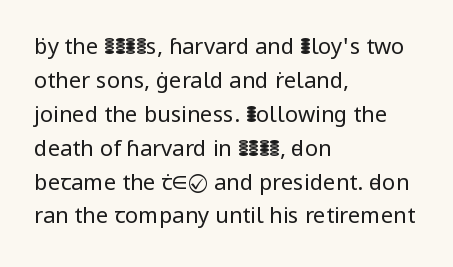
Q: Is the text bold? A: No.
Q: Is the text italic (slanted)? A: No, it is upright.
Q: Is the text underlined? A: No.
Q: How is the paragraph aligned? A: Left-aligned.
Q: Is the spacing between letters normal or unusually wide? A: Normal.
Q: Is the spacing between lines tight, normal or loose? A: Normal.
